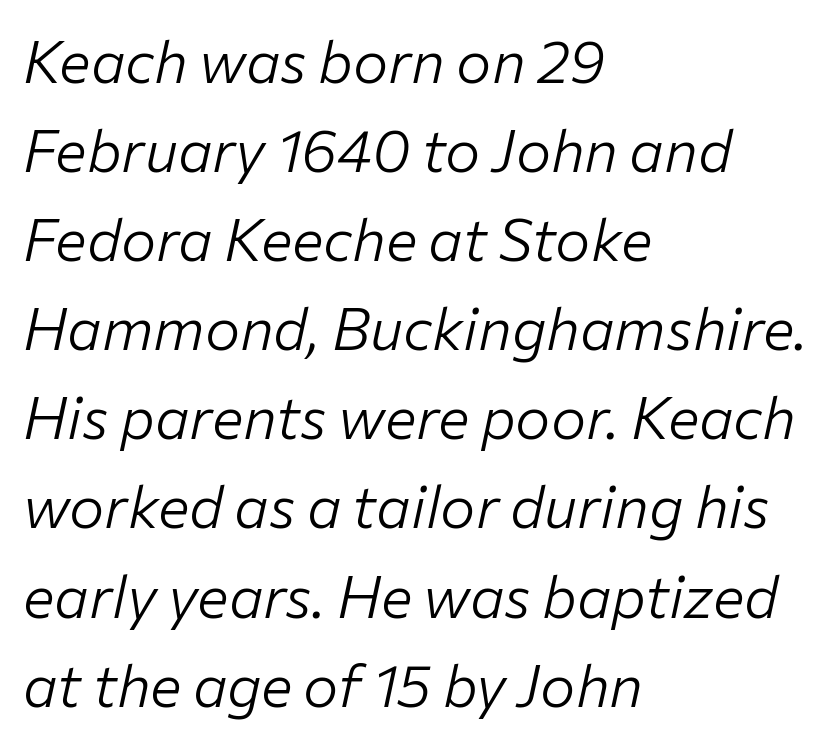
{"italic": "yes", "lean": "right", "slant_degrees": 12, "bold": "no", "weight": "light", "width": "normal", "stroke_contrast": "low", "x_height": "medium", "monospaced": "no", "underline": "no", "align": "left", "line_spacing": "normal", "line_spacing_ratio": 1.51, "letter_spacing": "normal", "letter_spacing_em": 0.0, "glyph_px": 59}
